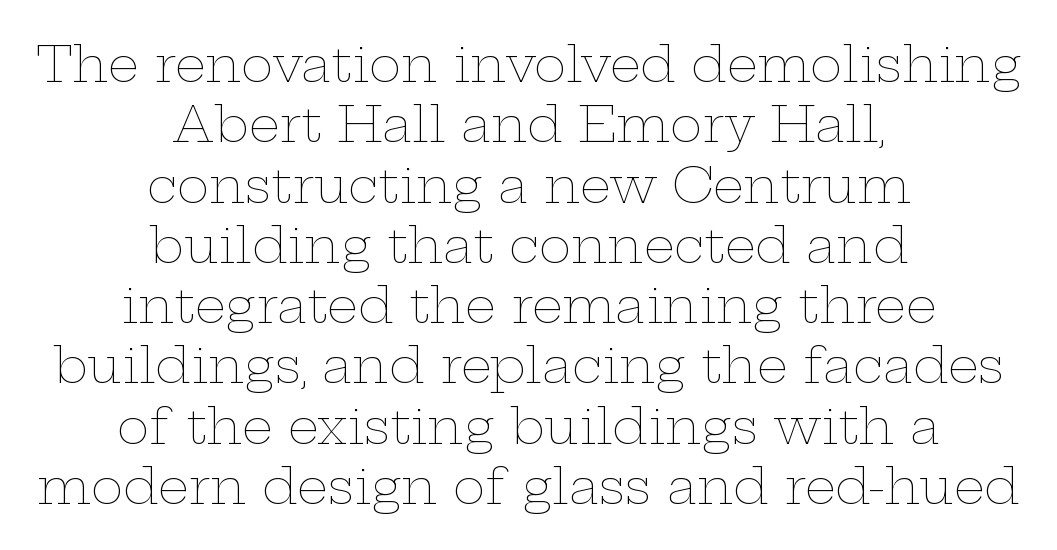
{"italic": "no", "bold": "no", "weight": "thin", "width": "wide", "stroke_contrast": "low", "x_height": "medium", "monospaced": "no", "underline": "no", "align": "center", "line_spacing_ratio": 1.23, "letter_spacing": "normal", "letter_spacing_em": 0.0, "glyph_px": 49}
